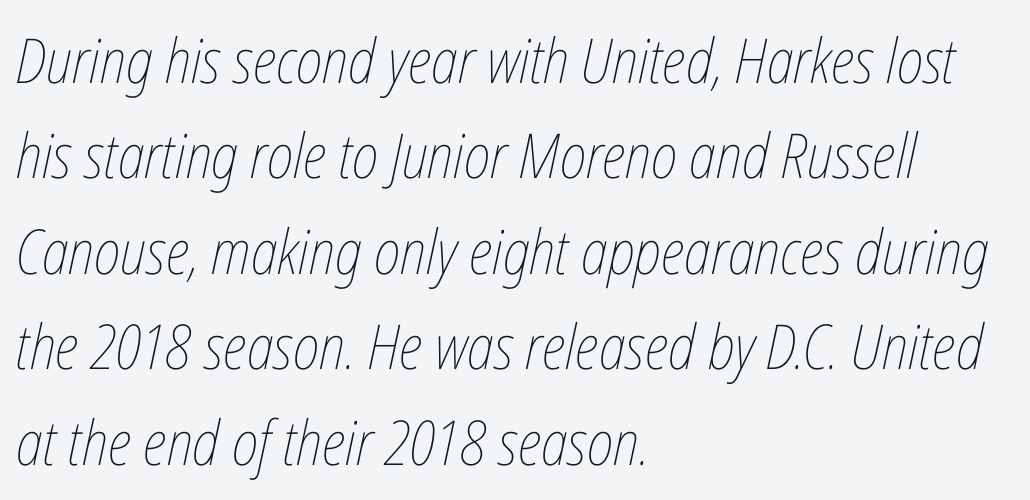
The image shows 62 px thin, condensed type, italic (leaning right); set left-aligned, normal line spacing (1.54x), normal letter spacing, not underlined; low stroke contrast and a medium x-height.
